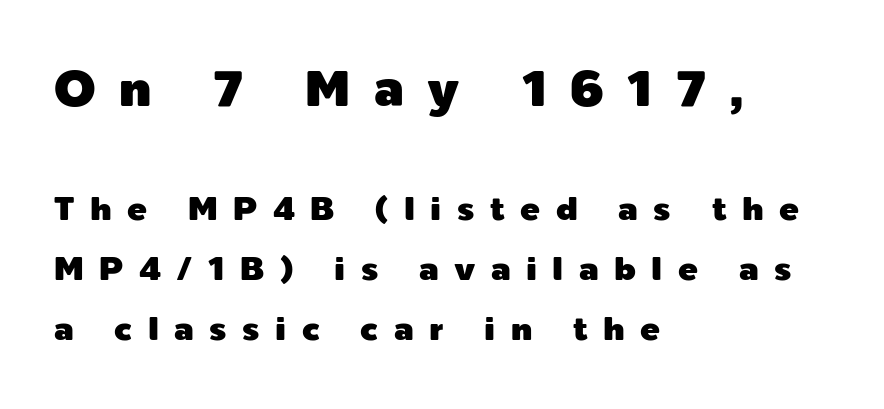
The image shows 50 px sans-serif type, upright; set left-aligned, line spacing 1.82x, unusually wide letter spacing (+0.47 em), not underlined; the first (top) block is 1.52x larger; a medium x-height.
